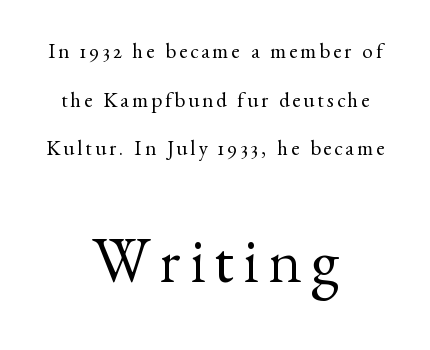
Here the designer chose a conventional face with non-uniform glyph widths. Vertical strokes here are truly vertical. Which of the two is more prominent by size? The second, at the bottom. Does the leading feel generous? Absolutely, it's lavish. A student would call this center alignment; a typographer would say set centered. A typesetter would label this face a serif.
